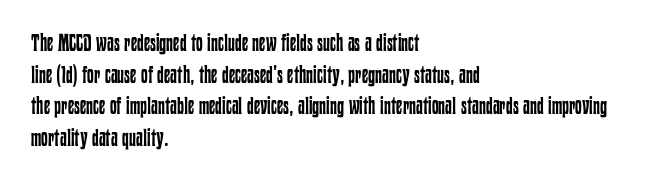
Leftover space on each line is placed entirely after the last word. The typesetting does not lean heavy: it is not bold. Honestly, the letter spacing is just normal — you wouldn't notice it. Underline: absent. If you drew a line through each stem, it would be perfectly vertical.
